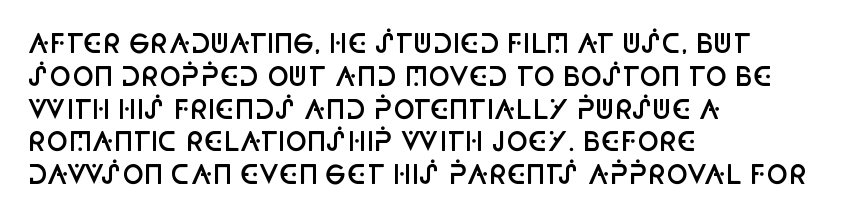
Typesetter's note: demi weight, one step under bold. Casual observation: everything's shoved over to the left. Words float on clear page, feet unadorned. The type sits square on the baseline with zero lean. Evenly set lines give the paragraph a standard silhouette. No extra tracking has been applied to these lines.
